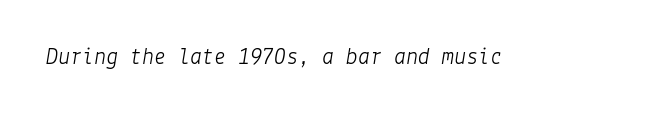
It's the slanting kind of type. Only glyphs here, with clear space below each row. No chunkiness to these letters — they're not bold. What stands out about the letter spacing? Nothing — it is the standard amount.
